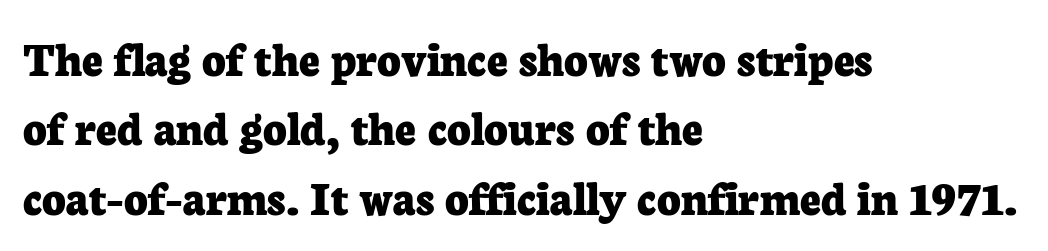
{"serif": "yes", "italic": "no", "bold": "yes", "weight": "bold", "width": "normal", "stroke_contrast": "low", "x_height": "medium", "monospaced": "no", "underline": "no", "align": "left", "line_spacing": "normal", "line_spacing_ratio": 1.36, "letter_spacing": "normal", "letter_spacing_em": 0.0, "glyph_px": 51}
